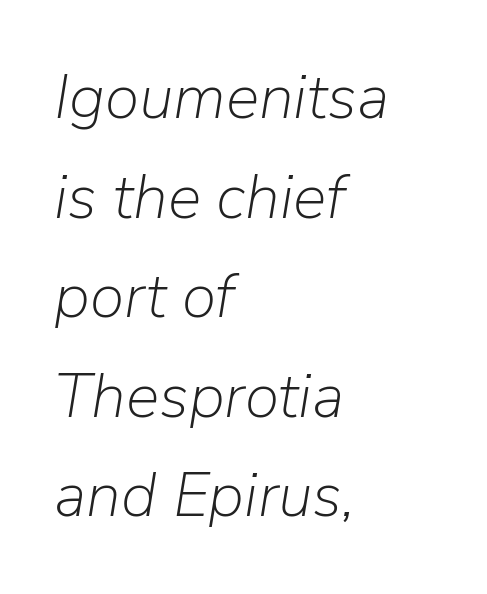
Q: Is the text bold? A: No.
Q: Is the text italic (slanted)? A: Yes, it leans right by about 9 degrees.
Q: Is the text underlined? A: No.
Q: How is the paragraph aligned? A: Left-aligned.
Q: Is the spacing between letters normal or unusually wide? A: Normal.
Q: Is the spacing between lines tight, normal or loose? A: Normal.
Q: Width (condensed, normal, or wide)? A: Normal.
Q: Stroke contrast? A: Low.
Q: x-height? A: Medium.
Q: Monospaced? A: No.
